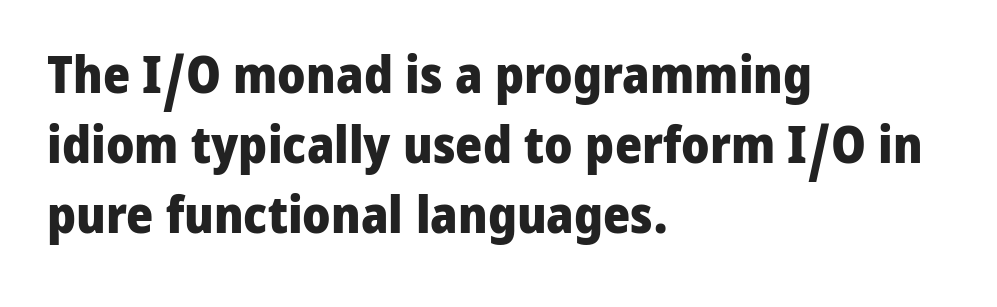
The image shows 52 px heavy sans-serif type, upright; set left-aligned, normal line spacing (1.35x), normal letter spacing, not underlined; low stroke contrast and a medium x-height.
